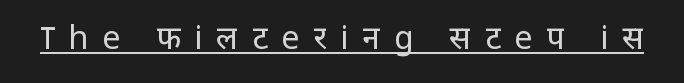
{"serif": "no", "italic": "no", "bold": "no", "weight": "regular", "width": "normal", "stroke_contrast": "low", "x_height": "medium", "monospaced": "no", "underline": "yes", "letter_spacing": "wide", "letter_spacing_em": 0.43, "glyph_px": 32}
